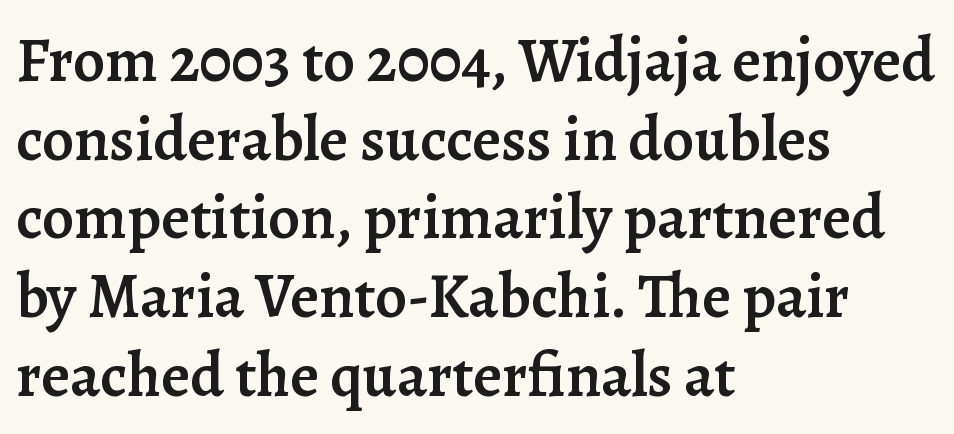
This block has exactly the height ordinary leading produces. Note: serifs present on the glyphs. Check under the words: just untouched page. The letters advance in unequal steps, a hallmark of proportional type.
